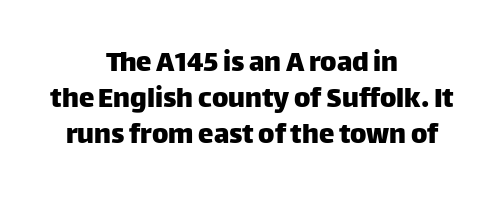
Q: Is the text italic (slanted)? A: No, it is upright.
Q: Is the typeface a serif or a sans-serif typeface? A: Sans-serif.
Q: Is the text underlined? A: No.
Q: How is the paragraph aligned? A: Centered.
Q: Is the spacing between letters normal or unusually wide? A: Normal.
Q: Width (condensed, normal, or wide)? A: Normal.
Q: Stroke contrast? A: Low.
Q: x-height? A: Large.
Q: Monospaced? A: No.
